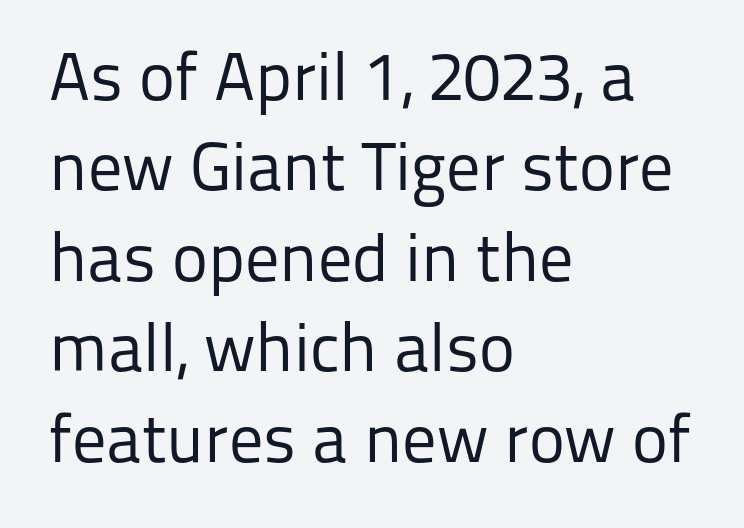
Q: Is the text bold? A: No.
Q: Is the text italic (slanted)? A: No, it is upright.
Q: Is the typeface a serif or a sans-serif typeface? A: Sans-serif.
Q: Is the text underlined? A: No.
Q: How is the paragraph aligned? A: Left-aligned.
Q: Is the spacing between letters normal or unusually wide? A: Normal.
Q: Is the spacing between lines tight, normal or loose? A: Normal.
Q: Width (condensed, normal, or wide)? A: Normal.
Q: Stroke contrast? A: Low.
Q: x-height? A: Medium.
Q: Monospaced? A: No.
